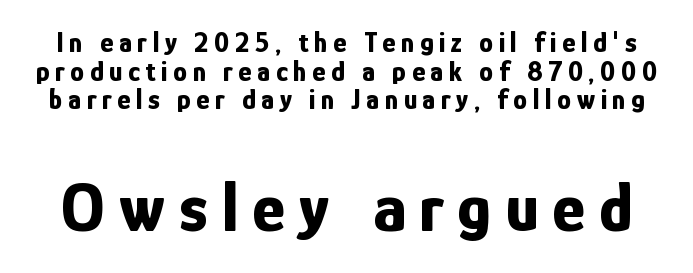
{"serif": "no", "italic": "no", "bold": "yes", "weight": "bold", "width": "condensed", "stroke_contrast": "low", "x_height": "medium", "monospaced": "no", "underline": "no", "line_spacing": "tight", "line_spacing_ratio": 1.02, "letter_spacing": "wide", "letter_spacing_em": 0.2, "larger_block": "second", "size_ratio": 2.5, "glyph_px": 70}
